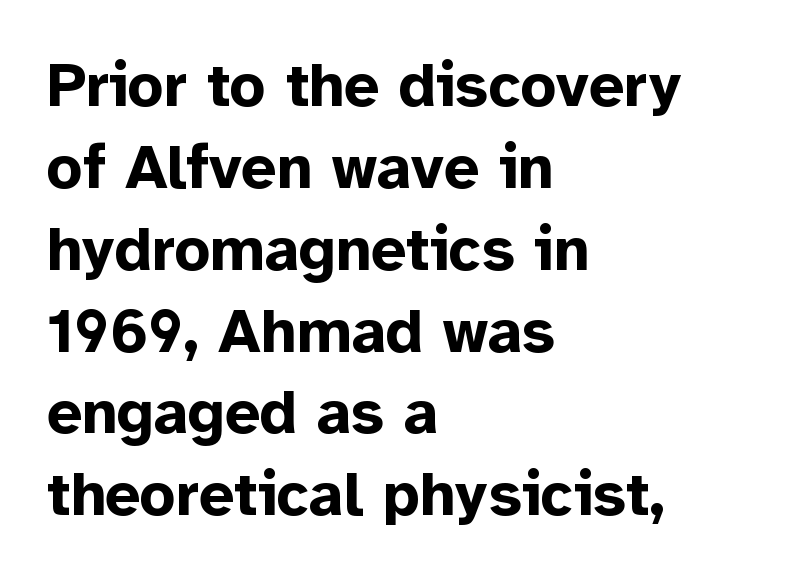
The image shows 62 px bold sans-serif type, upright; set left-aligned, normal line spacing (1.32x), normal letter spacing, not underlined; low stroke contrast and a medium x-height.
